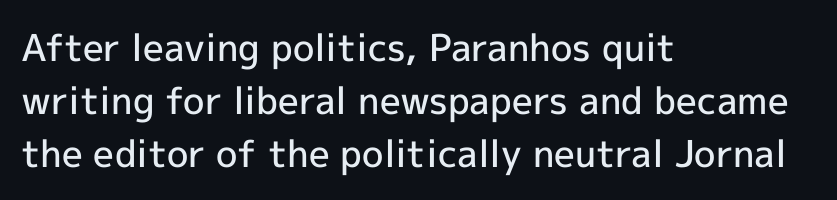
Q: Is the text bold? A: Semi-bold.
Q: Is the text italic (slanted)? A: No, it is upright.
Q: Is the typeface a serif or a sans-serif typeface? A: Sans-serif.
Q: Is the text underlined? A: No.
Q: How is the paragraph aligned? A: Left-aligned.
Q: Is the spacing between letters normal or unusually wide? A: Normal.
Q: Is the spacing between lines tight, normal or loose? A: Normal.
Q: Width (condensed, normal, or wide)? A: Normal.
Q: x-height? A: Medium.
Q: Monospaced? A: No.
